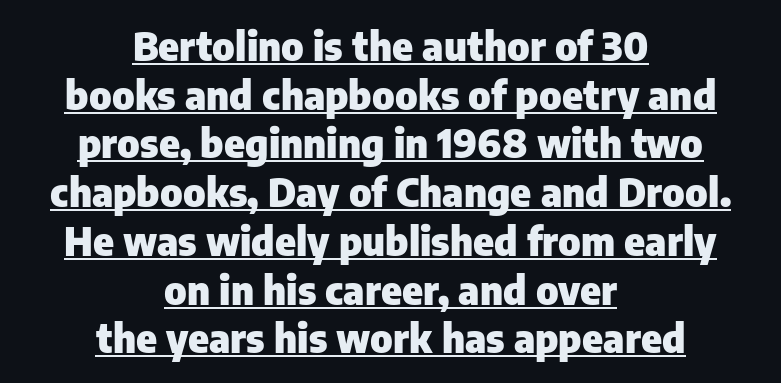
{"serif": "no", "italic": "no", "bold": "yes", "weight": "heavy", "width": "normal", "stroke_contrast": "low", "x_height": "medium", "monospaced": "no", "underline": "yes", "align": "center", "line_spacing": "normal", "line_spacing_ratio": 1.25, "letter_spacing": "normal", "letter_spacing_em": 0.0, "glyph_px": 39}
